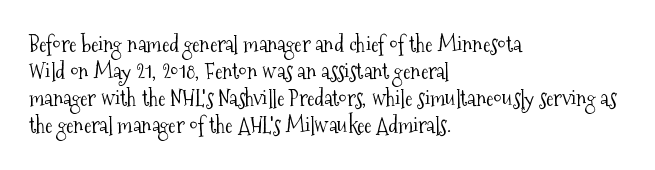
{"italic": "no", "bold": "no", "underline": "no", "align": "left", "line_spacing_ratio": 1.22, "letter_spacing": "normal", "letter_spacing_em": 0.0, "glyph_px": 22}
